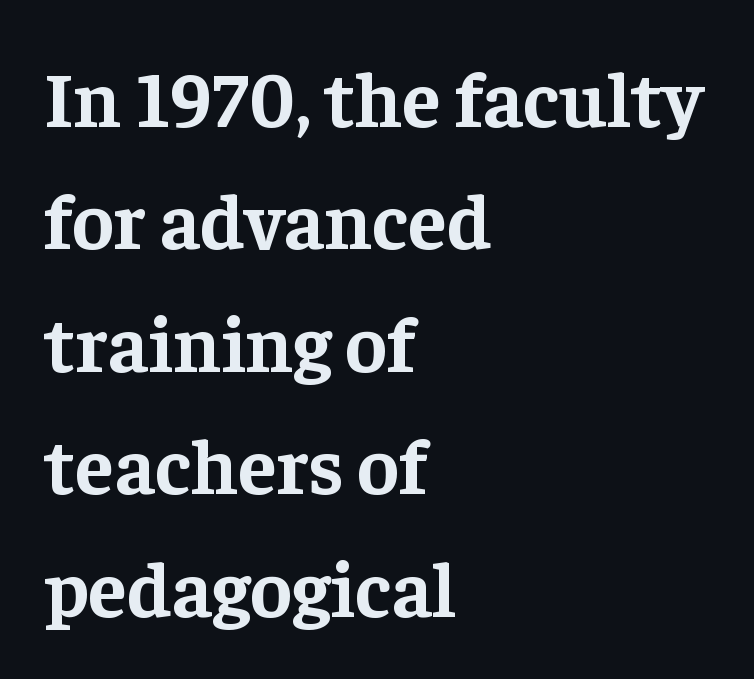
The image shows 79 px bold serif type, upright; set left-aligned, normal line spacing (1.55x), normal letter spacing, not underlined; low stroke contrast and a medium x-height.
